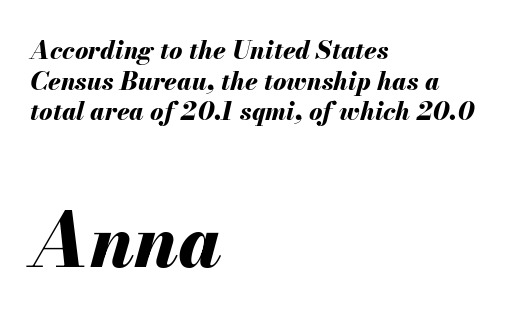
{"italic": "yes", "lean": "right", "slant_degrees": 13, "bold": "yes", "weight": "bold", "width": "normal", "stroke_contrast": "medium", "x_height": "small", "monospaced": "no", "underline": "no", "align": "left", "line_spacing_ratio": 1.23, "letter_spacing": "normal", "letter_spacing_em": 0.0, "larger_block": "second", "size_ratio": 3.0, "glyph_px": 75}
